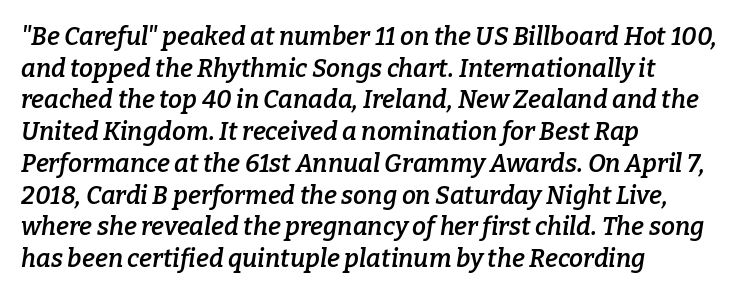
If you drew a ruler down the left edge, every line would touch it. Compared with typical paragraphs, the rows here are spaced about the same. This rendering features lettering with no underline. The face used here has a pronounced slope to its letters. The rendering uses a semibold face; strokes are thickened but not to full bold.
